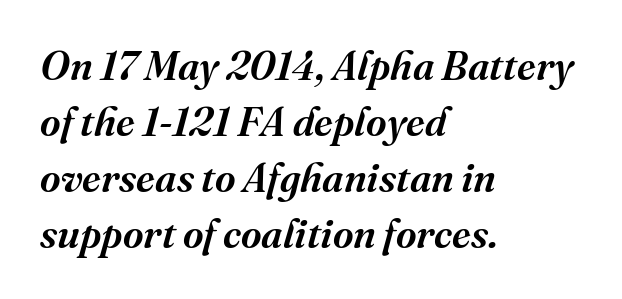
{"serif": "yes", "italic": "yes", "lean": "right", "slant_degrees": 16, "bold": "semi", "weight": "semibold", "width": "normal", "stroke_contrast": "medium", "x_height": "medium", "monospaced": "no", "underline": "no", "align": "left", "line_spacing": "normal", "line_spacing_ratio": 1.4, "letter_spacing": "normal", "letter_spacing_em": 0.0, "glyph_px": 40}
